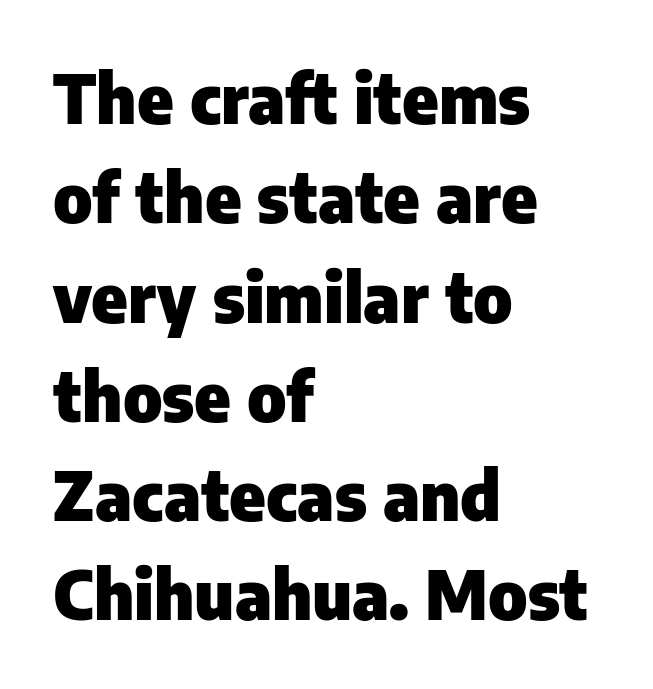
{"serif": "no", "italic": "no", "bold": "yes", "weight": "heavy", "width": "normal", "stroke_contrast": "low", "x_height": "medium", "monospaced": "no", "underline": "no", "align": "left", "line_spacing": "normal", "line_spacing_ratio": 1.46, "letter_spacing": "normal", "letter_spacing_em": 0.0, "glyph_px": 68}
